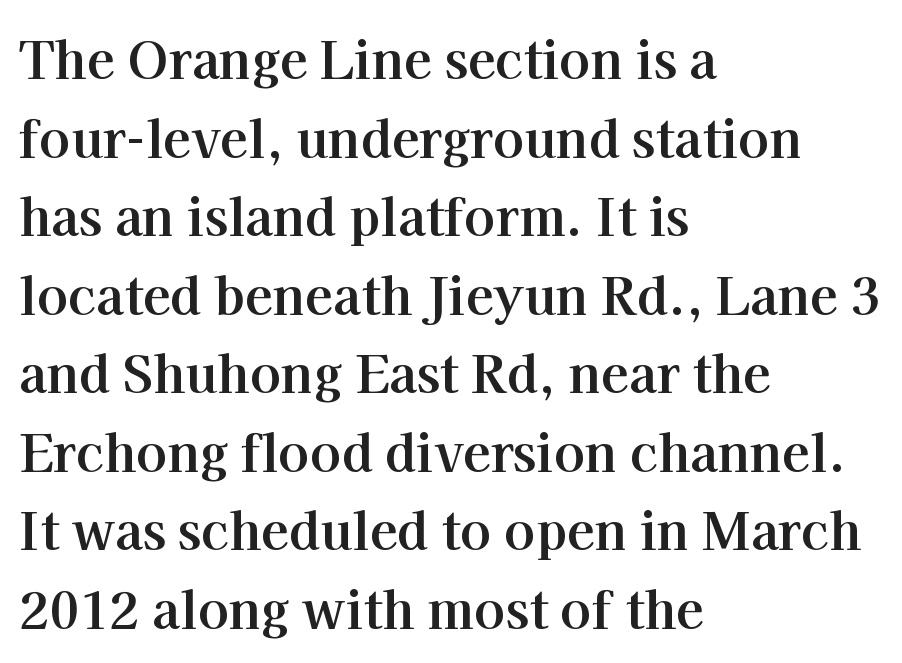
Q: Is the text bold? A: Yes.
Q: Is the text italic (slanted)? A: No, it is upright.
Q: Is the typeface a serif or a sans-serif typeface? A: Serif.
Q: Is the text underlined? A: No.
Q: How is the paragraph aligned? A: Left-aligned.
Q: Is the spacing between letters normal or unusually wide? A: Normal.
Q: Is the spacing between lines tight, normal or loose? A: Normal.
Q: Width (condensed, normal, or wide)? A: Normal.
Q: Stroke contrast? A: High.
Q: x-height? A: Medium.
Q: Monospaced? A: No.
